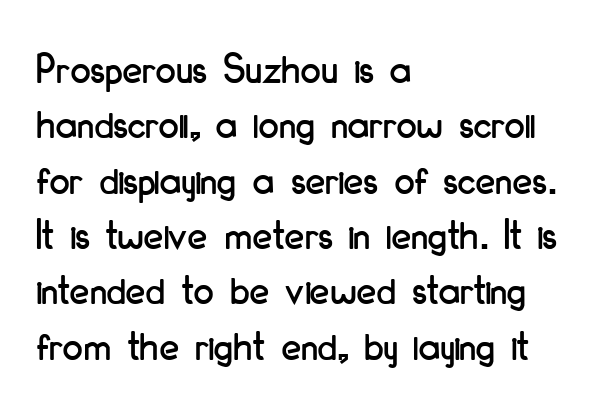
The image shows 45 px condensed sans-serif type, upright; set left-aligned, line spacing 1.23x, normal letter spacing, not underlined; low stroke contrast and a small x-height.
